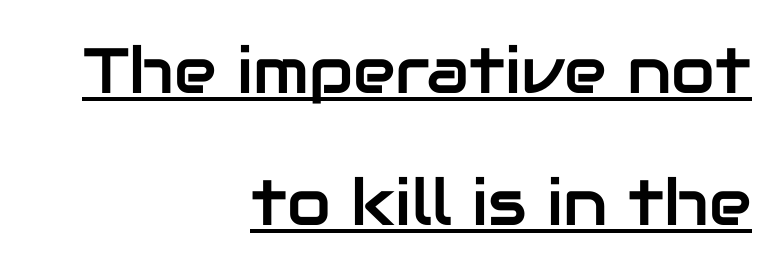
Q: Is the text italic (slanted)? A: No, it is upright.
Q: Is the typeface a serif or a sans-serif typeface? A: Sans-serif.
Q: Is the text underlined? A: Yes.
Q: How is the paragraph aligned? A: Right-aligned.
Q: Is the spacing between letters normal or unusually wide? A: Normal.
Q: Is the spacing between lines tight, normal or loose? A: Loose.
Q: Width (condensed, normal, or wide)? A: Normal.
Q: Stroke contrast? A: Low.
Q: x-height? A: Medium.
Q: Monospaced? A: No.
